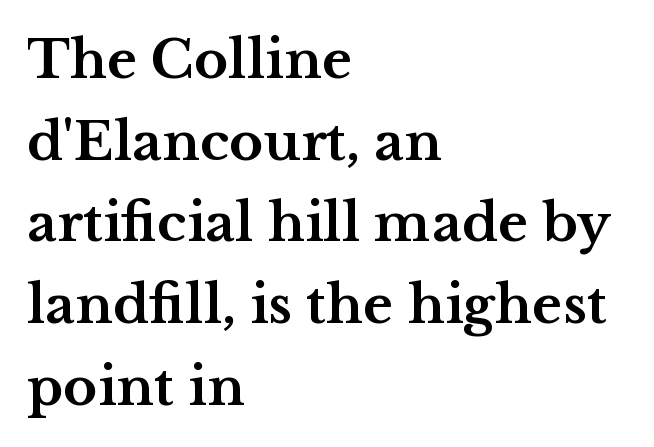
Q: Is the text bold? A: Yes.
Q: Is the text italic (slanted)? A: No, it is upright.
Q: Is the typeface a serif or a sans-serif typeface? A: Serif.
Q: Is the text underlined? A: No.
Q: How is the paragraph aligned? A: Left-aligned.
Q: Is the spacing between letters normal or unusually wide? A: Normal.
Q: Is the spacing between lines tight, normal or loose? A: Normal.
Q: Width (condensed, normal, or wide)? A: Wide.
Q: Stroke contrast? A: Medium.
Q: x-height? A: Medium.
Q: Monospaced? A: No.
